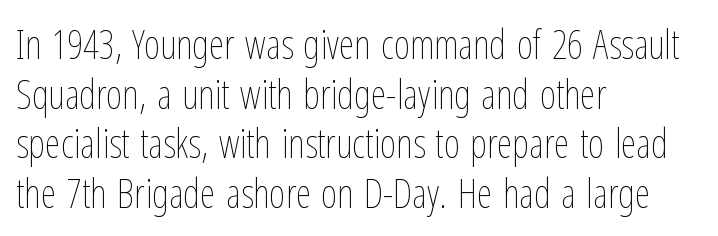
Q: Is the text bold? A: No.
Q: Is the text italic (slanted)? A: No, it is upright.
Q: Is the text underlined? A: No.
Q: How is the paragraph aligned? A: Left-aligned.
Q: Is the spacing between letters normal or unusually wide? A: Normal.
Q: Width (condensed, normal, or wide)? A: Condensed.
Q: Stroke contrast? A: Low.
Q: x-height? A: Medium.
Q: Monospaced? A: No.
